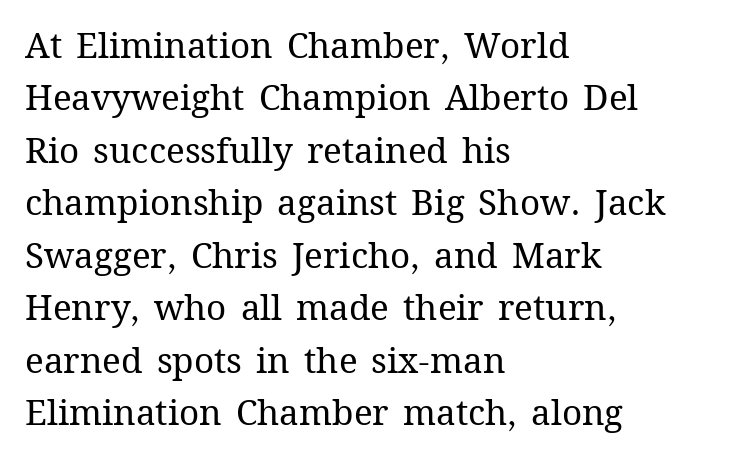
The image shows 35 px regular-weight type, upright; set left-aligned, normal line spacing (1.5x), normal letter spacing, not underlined; medium stroke contrast and a medium x-height.
